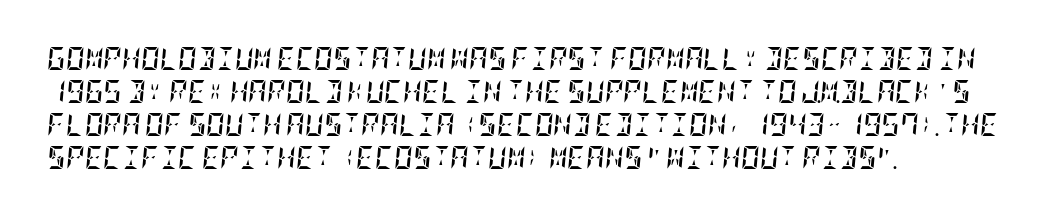
This block has exactly the height ordinary leading produces. These words are printed bold, with thick strokes throughout. Words float on clear page, feet unadorned. In terms of letterspacing, this is plain default setting. When letters slant like this, we call the style italic. The compositor pushed each line to the left boundary.
